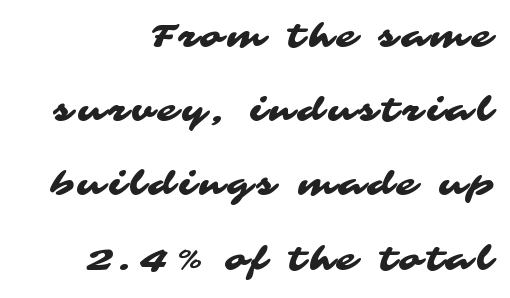
{"serif": "no", "width": "wide", "stroke_contrast": "medium", "x_height": "medium", "monospaced": "no", "underline": "no", "align": "right", "line_spacing": "loose", "line_spacing_ratio": 2.32, "glyph_px": 32}
